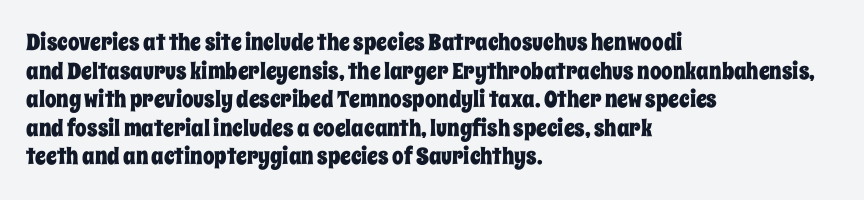
The image shows 23 px text type, upright; set left-aligned, line spacing 1.24x, normal letter spacing, not underlined.
